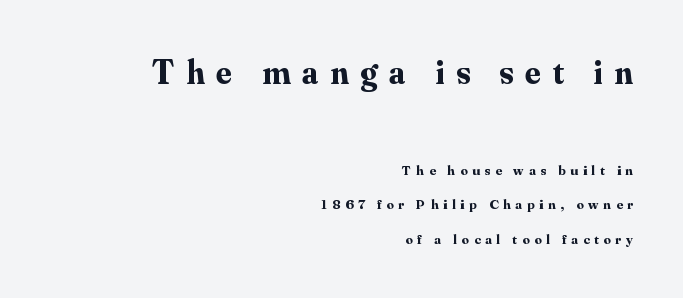
Is the letter spacing exaggerated? Yes — the characters are pushed far apart. Do the characters align in a grid? No, the font is proportional. Does the weight exceed regular? Yes, all the way to bold. The rendering shows small feet on the letterforms — a serif design. Posture: vertical. Does the copy run flush right? Yes — the right margin is perfectly even.
